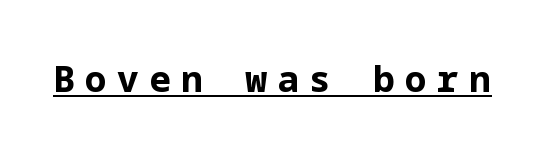
Q: Is the text bold? A: Yes.
Q: Is the text italic (slanted)? A: No, it is upright.
Q: Is the typeface a serif or a sans-serif typeface? A: Sans-serif.
Q: Is the text underlined? A: Yes.
Q: Is the spacing between letters normal or unusually wide? A: Unusually wide.
Q: Width (condensed, normal, or wide)? A: Normal.
Q: Stroke contrast? A: Low.
Q: x-height? A: Medium.
